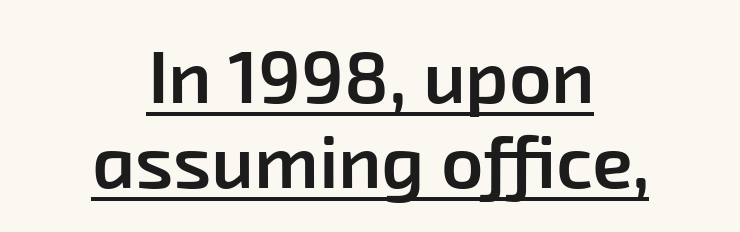
Default kerning and tracking; the words read as compact shapes. The setting favours the middle, as headings and verse often do. You could not count columns in this text — the font is proportionally spaced. These characters rest on top of a visible drawn line.
